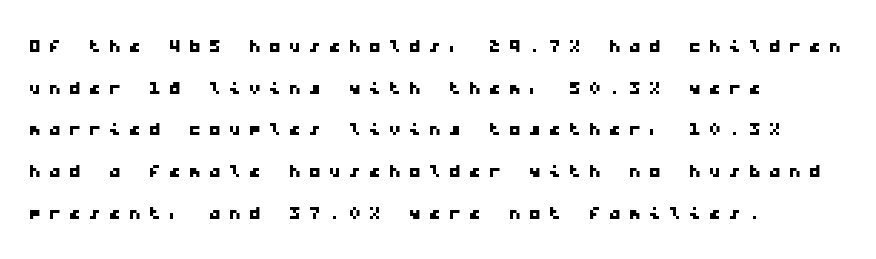
Q: Is the text underlined? A: No.
Q: How is the paragraph aligned? A: Left-aligned.
Q: Is the spacing between letters normal or unusually wide? A: Unusually wide.
Q: Is the spacing between lines tight, normal or loose? A: Normal.
